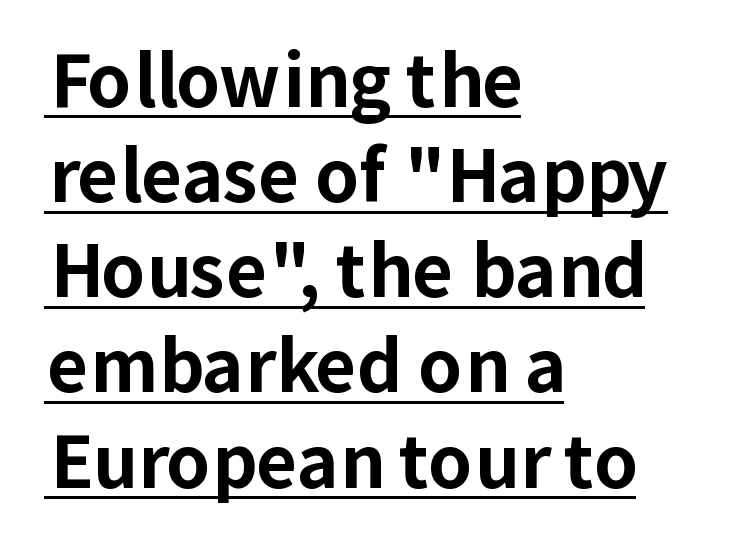
Q: Is the text bold? A: Yes.
Q: Is the text italic (slanted)? A: No, it is upright.
Q: Is the typeface a serif or a sans-serif typeface? A: Sans-serif.
Q: Is the text underlined? A: Yes.
Q: How is the paragraph aligned? A: Left-aligned.
Q: Is the spacing between letters normal or unusually wide? A: Normal.
Q: Is the spacing between lines tight, normal or loose? A: Normal.
Q: Width (condensed, normal, or wide)? A: Normal.
Q: Stroke contrast? A: Low.
Q: x-height? A: Medium.
Q: Monospaced? A: No.
